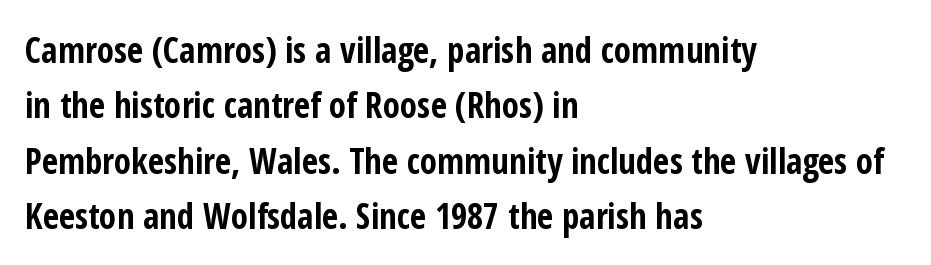
Q: Is the text bold? A: Yes.
Q: Is the text italic (slanted)? A: No, it is upright.
Q: Is the typeface a serif or a sans-serif typeface? A: Sans-serif.
Q: Is the text underlined? A: No.
Q: How is the paragraph aligned? A: Left-aligned.
Q: Is the spacing between letters normal or unusually wide? A: Normal.
Q: Is the spacing between lines tight, normal or loose? A: Normal.
Q: Width (condensed, normal, or wide)? A: Condensed.
Q: Stroke contrast? A: Low.
Q: x-height? A: Medium.
Q: Monospaced? A: No.
